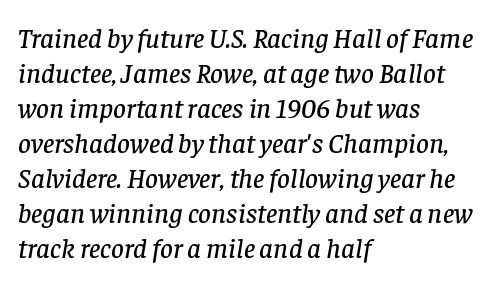
Words appear dense and cohesive because spacing is normal. You could not count columns in this text — the font is proportionally spaced. Does the type have serifs? Yes, each stem ends in a small foot. Successive baselines arrive at the customary interval.
